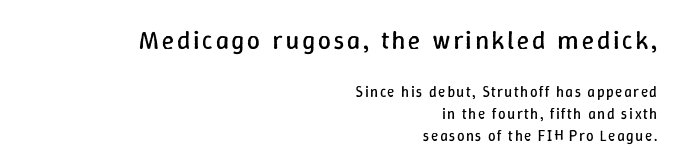
Q: Is the text bold? A: No.
Q: Is the text italic (slanted)? A: No, it is upright.
Q: Is the text underlined? A: No.
Q: How is the paragraph aligned? A: Right-aligned.
Q: Is the spacing between lines tight, normal or loose? A: Normal.
Q: Which block of text is set in a larger size, the first (top) or the second (bottom)? A: The first (top) one.
